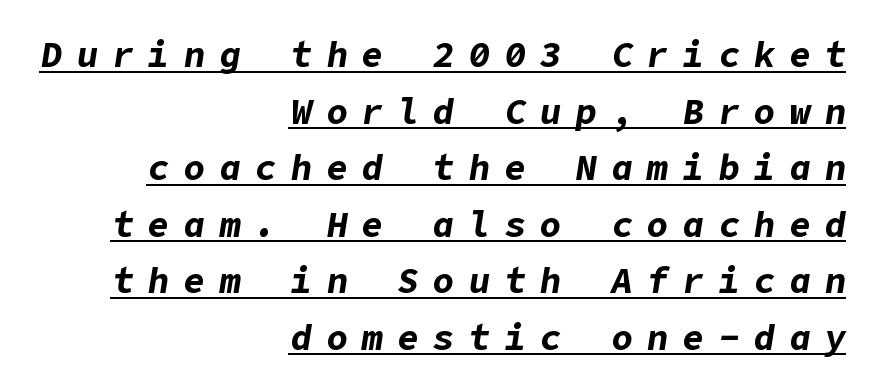
{"italic": "yes", "lean": "right", "slant_degrees": 9, "bold": "yes", "weight": "bold", "width": "normal", "stroke_contrast": "low", "x_height": "medium", "underline": "yes", "align": "right", "line_spacing": "normal", "line_spacing_ratio": 1.57, "letter_spacing": "wide", "letter_spacing_em": 0.39, "glyph_px": 36}
